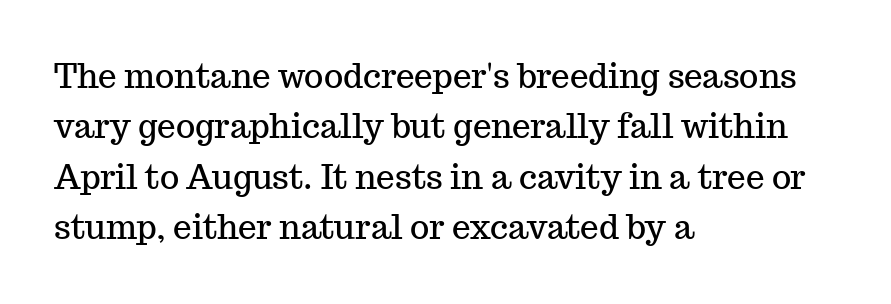
The paragraph has a hard left edge and a soft right edge. Think of a printed novel: that variable character pitch is what you see here. A roman cut, with each character standing at attention. Successive baselines arrive at the customary interval. Compared with typical body copy, the letter spacing here is the same. Typographically, this falls in the serif category.
